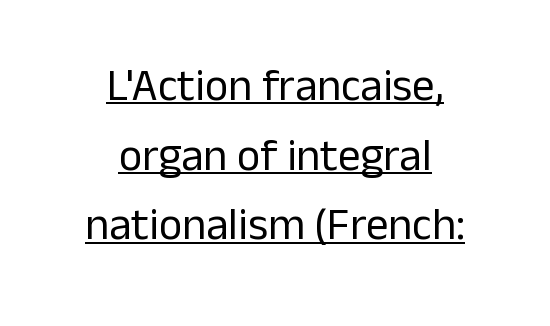
Reading down the block, each line starts at a different indent, mirrored at its end. Notice how descenders clear the ascenders below comfortably — that's standard leading. Every word sits above its own underline. The font sits on the lighter half of the weight spectrum, regular included. When letters stand straight like this, we call the style roman or upright.
